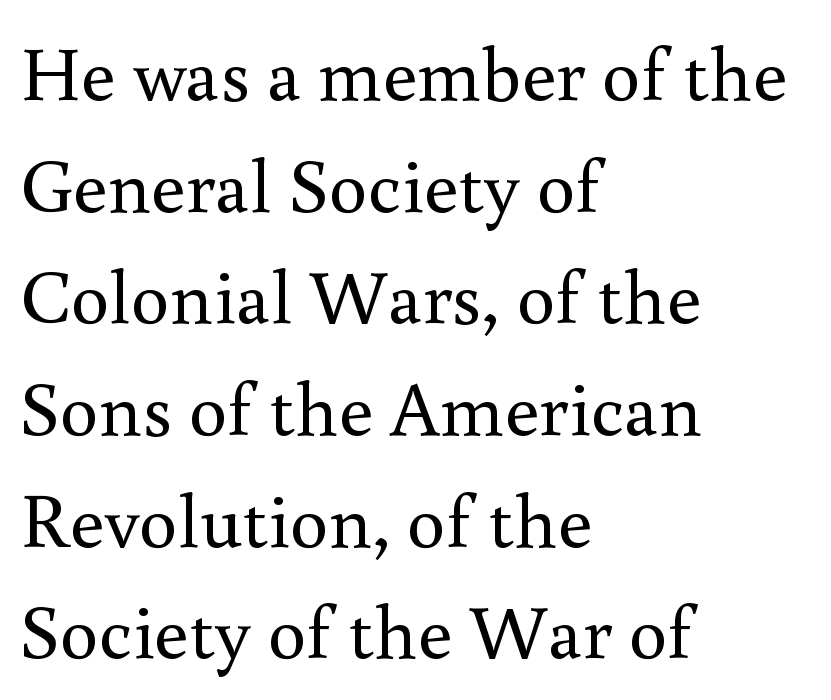
Q: Is the text bold? A: No.
Q: Is the text italic (slanted)? A: No, it is upright.
Q: Is the typeface a serif or a sans-serif typeface? A: Serif.
Q: Is the text underlined? A: No.
Q: How is the paragraph aligned? A: Left-aligned.
Q: Is the spacing between letters normal or unusually wide? A: Normal.
Q: Is the spacing between lines tight, normal or loose? A: Normal.
Q: Width (condensed, normal, or wide)? A: Normal.
Q: Stroke contrast? A: Medium.
Q: x-height? A: Small.
Q: Monospaced? A: No.
